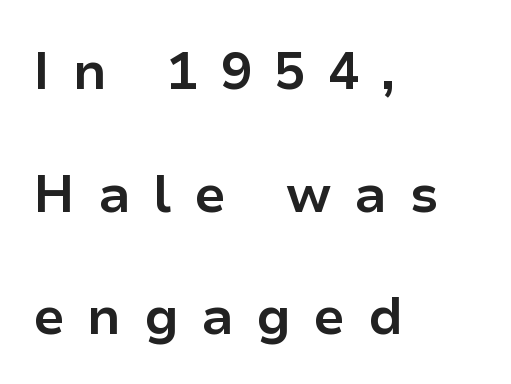
Q: Is the text bold? A: Yes.
Q: Is the text italic (slanted)? A: No, it is upright.
Q: Is the typeface a serif or a sans-serif typeface? A: Sans-serif.
Q: Is the text underlined? A: No.
Q: How is the paragraph aligned? A: Left-aligned.
Q: Is the spacing between letters normal or unusually wide? A: Unusually wide.
Q: Is the spacing between lines tight, normal or loose? A: Loose.
Q: Width (condensed, normal, or wide)? A: Normal.
Q: Stroke contrast? A: Low.
Q: x-height? A: Medium.
Q: Monospaced? A: No.
